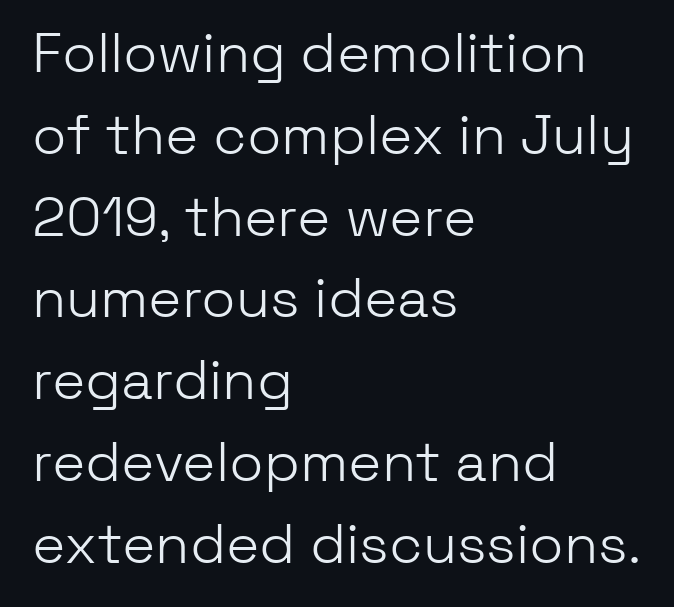
The letters look calm and open, with moderate or lighter stems. Rows of type keep a routine distance in the vertical direction. These lines are composed in type without serifs. Underline: absent.
